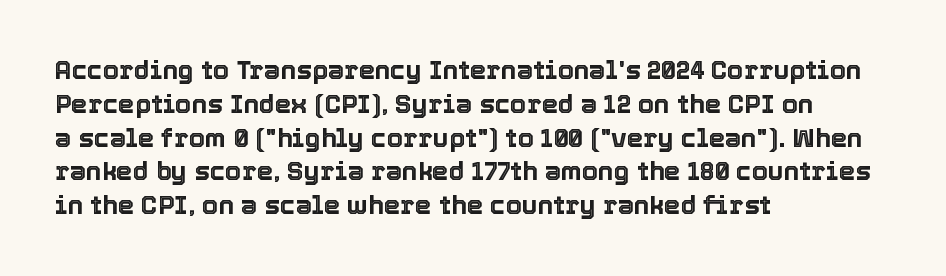
{"italic": "no", "underline": "no", "align": "left", "line_spacing": "normal", "line_spacing_ratio": 1.3, "letter_spacing": "normal", "letter_spacing_em": 0.0, "glyph_px": 26}
